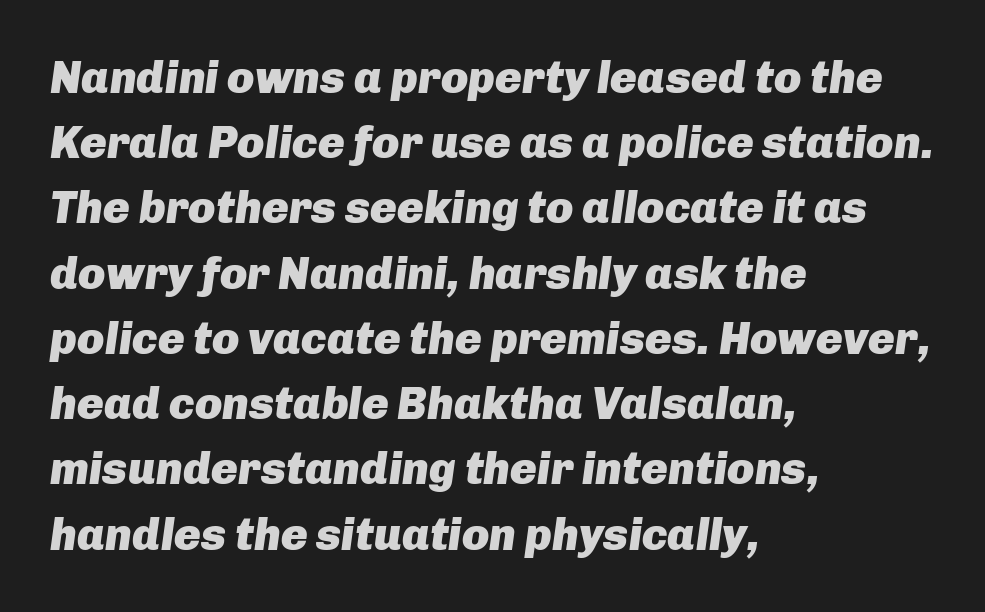
Line beginnings align vertically; line endings do not. Bold? Absolutely — the strokes are thick and heavy. A bare baseline throughout the passage. Spacing verdict: proportional, widths tailored to each character.
